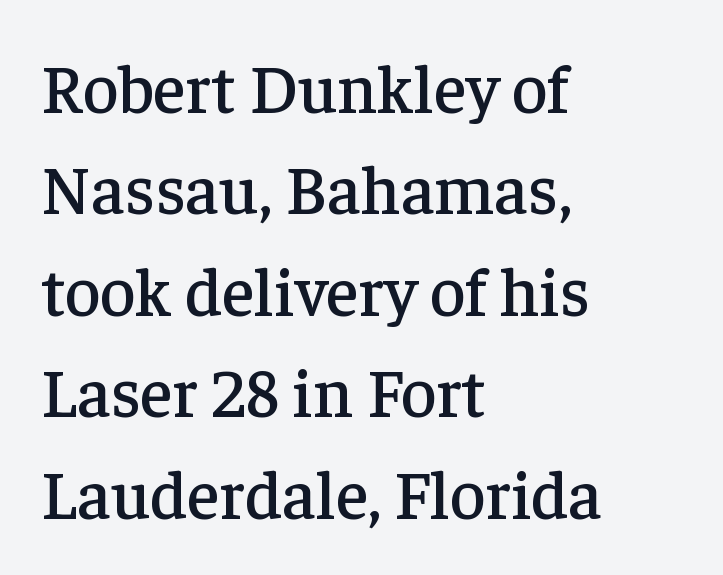
Type style note: has serifs. How would I describe the line gaps? Plain and ordinary. Do the characters align in a grid? No, the font is proportional. Each word holds together tightly as a unit, with standard inter-letter gaps. Any mark beneath the type? The region is blank. A student would call this left alignment; a typographer would say flush left, rag right.
